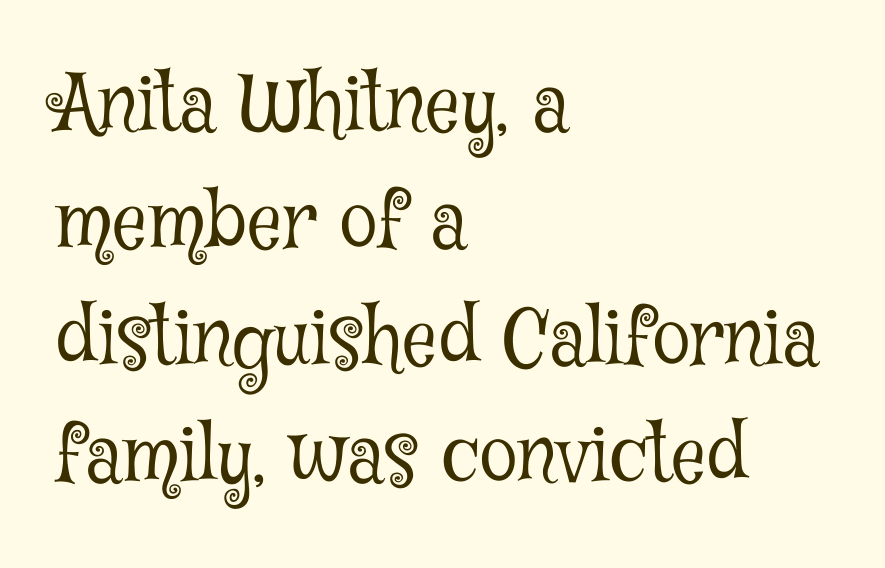
You can tell from the footed stems that serif type was used. Any mark beneath the type? The region is blank. Glyph-to-glyph distance matches everyday printed text. The strokes are not fattened; the text isn't bold.
